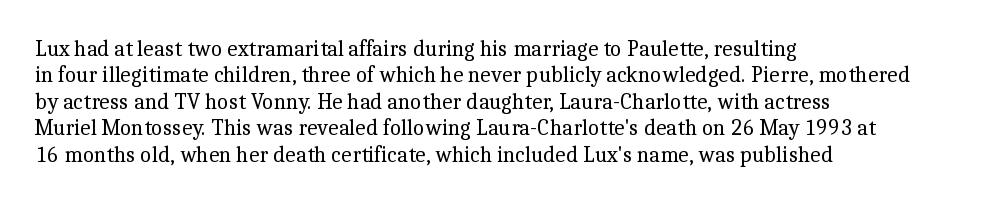
Q: Is the text bold? A: No.
Q: Is the text italic (slanted)? A: No, it is upright.
Q: Is the text underlined? A: No.
Q: How is the paragraph aligned? A: Left-aligned.
Q: Is the spacing between letters normal or unusually wide? A: Normal.
